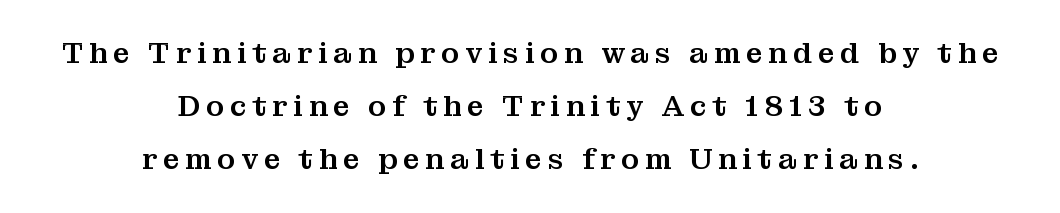
The image shows 29 px serif type, upright; set centered, line spacing 1.83x, unusually wide letter spacing (+0.2 em), not underlined; medium stroke contrast and a medium x-height.
